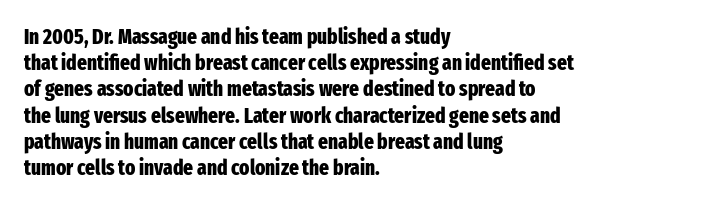
{"italic": "no", "bold": "yes", "underline": "no", "align": "left", "line_spacing": "normal", "line_spacing_ratio": 1.25, "letter_spacing": "normal", "letter_spacing_em": 0.0, "glyph_px": 21}
